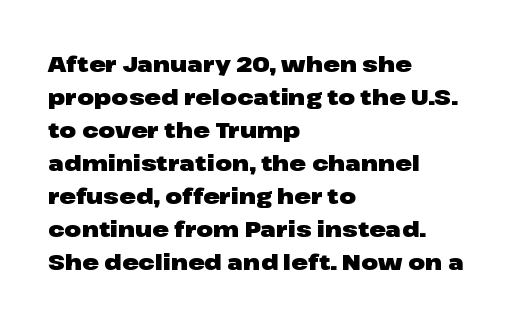
The image shows 22 px bold type, upright; set left-aligned, normal line spacing (1.5x), normal letter spacing, not underlined.
